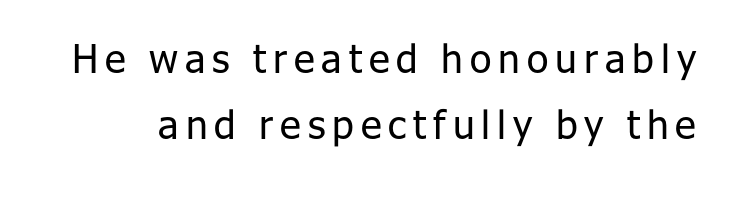
{"serif": "no", "italic": "no", "bold": "no", "weight": "regular", "width": "normal", "stroke_contrast": "low", "x_height": "medium", "monospaced": "no", "underline": "no", "line_spacing": "normal", "line_spacing_ratio": 1.69, "glyph_px": 39}
